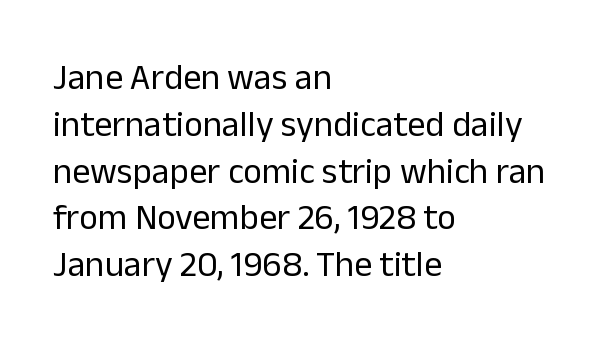
The image shows 36 px regular-weight sans-serif type, upright; set left-aligned, normal line spacing (1.3x), normal letter spacing, not underlined; low stroke contrast and a medium x-height.
